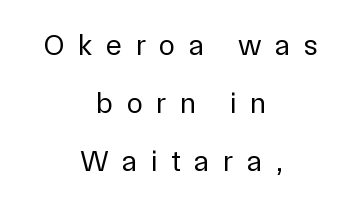
In terms of leading, this rendering errs on the spacious side. Inter-character spacing is expanded well beyond the font's built-in metrics. Do the characters align in a grid? No, the font is proportional. The typesetter chose a symmetrical, centered arrangement here. Serif or sans? Sans — the stroke terminals are bare.
